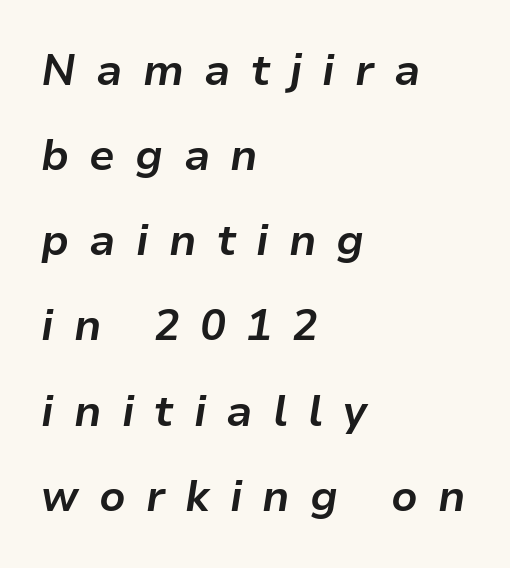
Q: Is the text bold? A: Yes.
Q: Is the text italic (slanted)? A: Yes, it leans right by about 9 degrees.
Q: Is the text underlined? A: No.
Q: How is the paragraph aligned? A: Left-aligned.
Q: Is the spacing between letters normal or unusually wide? A: Unusually wide.
Q: Is the spacing between lines tight, normal or loose? A: Loose.
Q: Width (condensed, normal, or wide)? A: Normal.
Q: Stroke contrast? A: Low.
Q: x-height? A: Medium.
Q: Monospaced? A: No.
